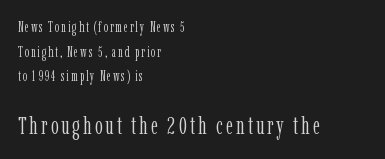
The image shows 24 px text type, upright; set left-aligned, line spacing 1.76x, not underlined; the second (bottom) block is 1.71x larger.
